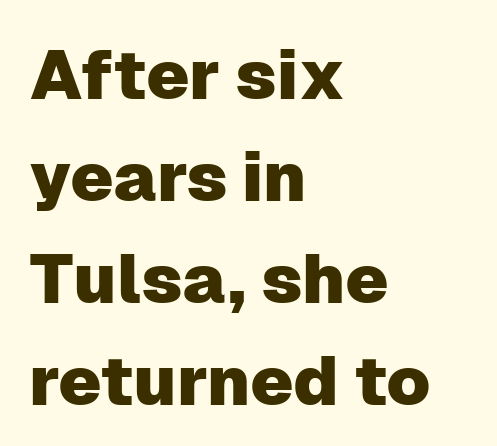
{"serif": "no", "italic": "no", "width": "normal", "stroke_contrast": "low", "x_height": "medium", "monospaced": "no", "underline": "no", "align": "left", "line_spacing": "normal", "line_spacing_ratio": 1.48, "letter_spacing": "normal", "letter_spacing_em": 0.0, "glyph_px": 69}
